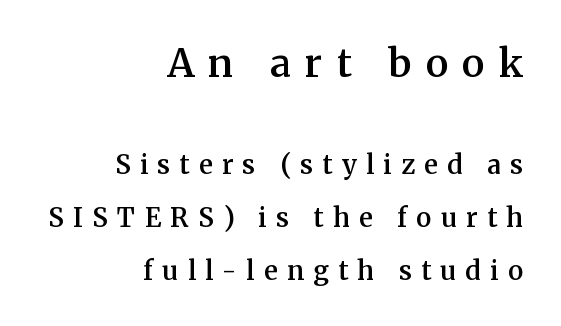
Q: Is the text bold? A: Semi-bold.
Q: Is the text italic (slanted)? A: No, it is upright.
Q: Is the typeface a serif or a sans-serif typeface? A: Serif.
Q: Is the text underlined? A: No.
Q: How is the paragraph aligned? A: Right-aligned.
Q: Is the spacing between letters normal or unusually wide? A: Unusually wide.
Q: Is the spacing between lines tight, normal or loose? A: Loose.
Q: Which block of text is set in a larger size, the first (top) or the second (bottom)? A: The first (top) one.
Q: Width (condensed, normal, or wide)? A: Normal.
Q: Stroke contrast? A: Medium.
Q: x-height? A: Medium.
Q: Monospaced? A: No.
